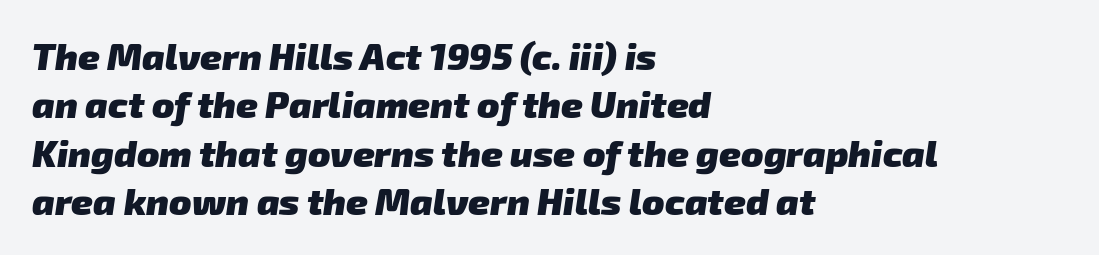
Q: Is the text bold? A: Yes.
Q: Is the typeface a serif or a sans-serif typeface? A: Sans-serif.
Q: Is the text underlined? A: No.
Q: How is the paragraph aligned? A: Left-aligned.
Q: Is the spacing between letters normal or unusually wide? A: Normal.
Q: Is the spacing between lines tight, normal or loose? A: Normal.
Q: Width (condensed, normal, or wide)? A: Normal.
Q: Stroke contrast? A: Low.
Q: x-height? A: Medium.
Q: Monospaced? A: No.
